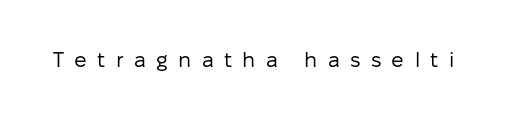
The passage shown is not underscored anywhere. This sample uses an upright cut, with every glyph sitting square on the baseline. The tracking jumps out immediately: characters are airy and widely separated. The strokes carry an ordinary text weight at most.
